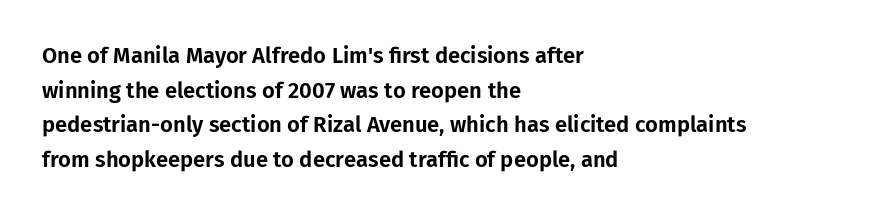
The image shows 22 px text type, upright; set left-aligned, normal line spacing (1.57x), normal letter spacing, not underlined.
